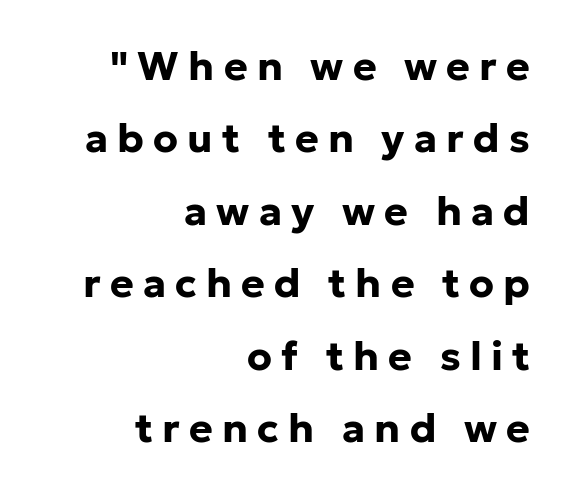
Italic? Not at all — the glyphs are vertical. Compared with typical body copy, the letter spacing here is much looser. The text block is weighted toward the right margin, trailing off unevenly leftward. You could not count columns in this text — the font is proportionally spaced. Nope, no serifs anywhere on these letters.
